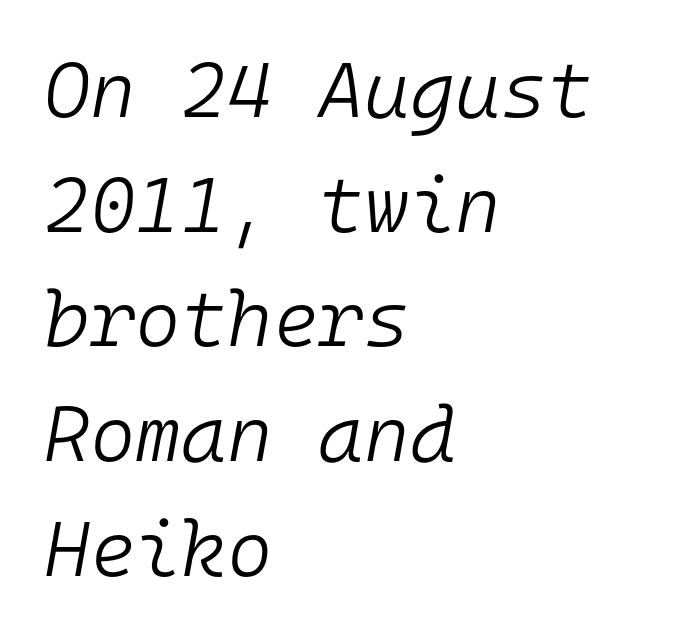
The image shows 78 px light type, italic (leaning right), monospaced; set left-aligned, normal line spacing (1.47x), normal letter spacing, not underlined; low stroke contrast and a medium x-height.
